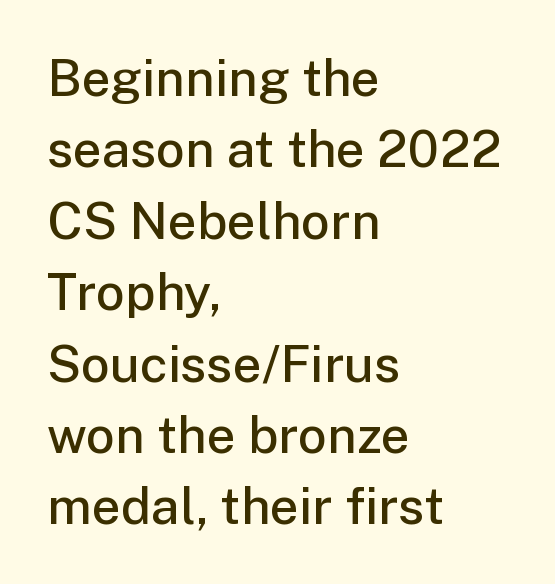
The image shows 51 px semibold sans-serif type, upright; set left-aligned, normal line spacing (1.4x), normal letter spacing, not underlined; low stroke contrast and a medium x-height.
